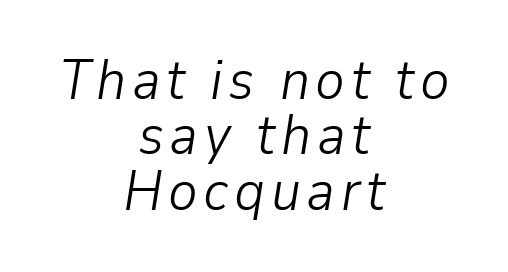
{"italic": "yes", "lean": "right", "slant_degrees": 9, "bold": "no", "weight": "light", "width": "normal", "stroke_contrast": "low", "x_height": "medium", "monospaced": "no", "underline": "no", "align": "center", "line_spacing": "tight", "line_spacing_ratio": 0.99, "glyph_px": 56}
